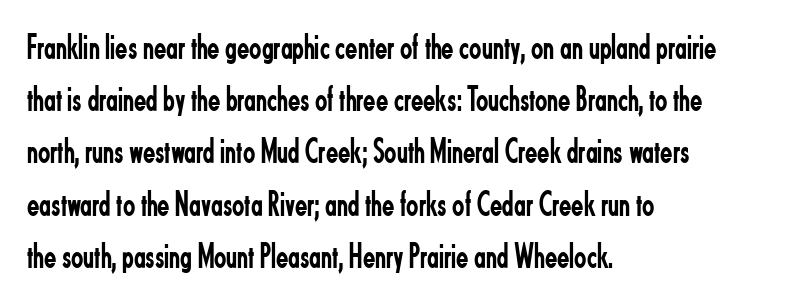
Q: Is the text bold? A: No.
Q: Is the text italic (slanted)? A: No, it is upright.
Q: Is the typeface a serif or a sans-serif typeface? A: Sans-serif.
Q: Is the text underlined? A: No.
Q: How is the paragraph aligned? A: Left-aligned.
Q: Is the spacing between letters normal or unusually wide? A: Normal.
Q: Is the spacing between lines tight, normal or loose? A: Normal.
Q: Width (condensed, normal, or wide)? A: Condensed.
Q: Stroke contrast? A: Low.
Q: x-height? A: Small.
Q: Monospaced? A: No.
